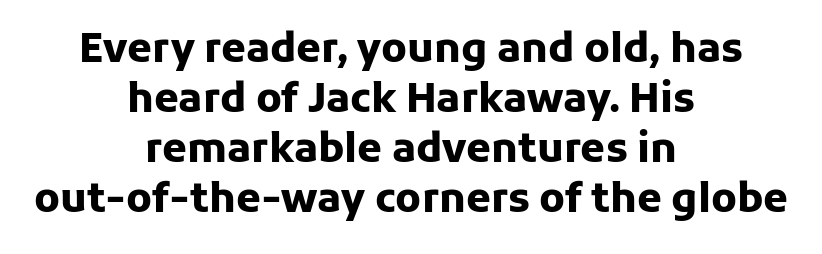
The image shows 40 px heavy sans-serif type, upright; set centered, normal line spacing (1.25x), normal letter spacing, not underlined; low stroke contrast and a medium x-height.
